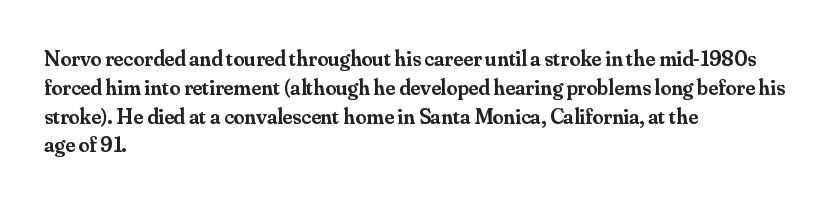
Left-aligned paragraph, ragged on the right. This sample uses plain, unmodified letter spacing. The lettering holds an erect, upright posture throughout. Underlining? Definitely not there. Students, this is semibold: more ink than regular, less than bold.
